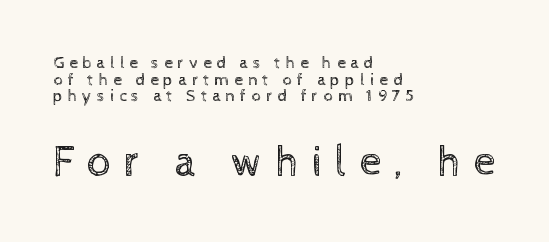
Q: Is the text bold? A: No.
Q: Is the text italic (slanted)? A: No, it is upright.
Q: Is the text underlined? A: No.
Q: How is the paragraph aligned? A: Left-aligned.
Q: Is the spacing between letters normal or unusually wide? A: Unusually wide.
Q: Is the spacing between lines tight, normal or loose? A: Tight.
Q: Which block of text is set in a larger size, the first (top) or the second (bottom)? A: The second (bottom) one.
Q: Width (condensed, normal, or wide)? A: Normal.
Q: x-height? A: Medium.
Q: Monospaced? A: No.
